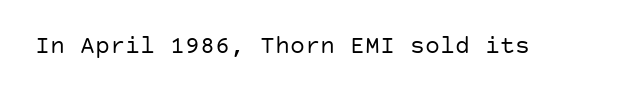
{"italic": "no", "bold": "no", "underline": "no", "letter_spacing": "normal", "letter_spacing_em": 0.0, "glyph_px": 25}
